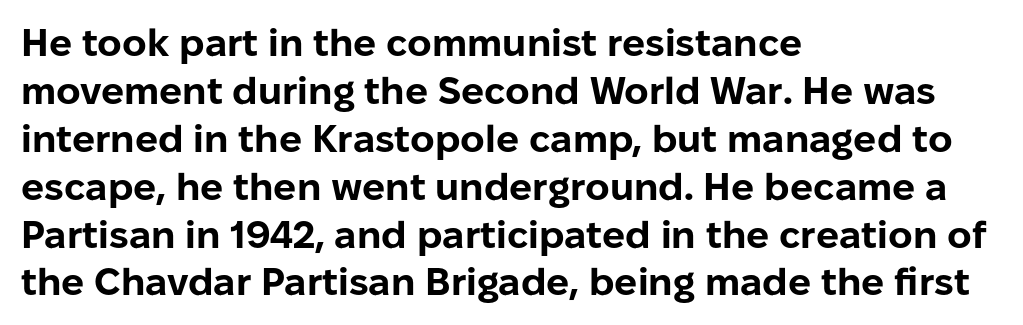
{"serif": "no", "italic": "no", "bold": "yes", "weight": "bold", "width": "normal", "stroke_contrast": "low", "x_height": "medium", "monospaced": "no", "underline": "no", "align": "left", "line_spacing": "normal", "line_spacing_ratio": 1.26, "letter_spacing": "normal", "letter_spacing_em": 0.0, "glyph_px": 38}
